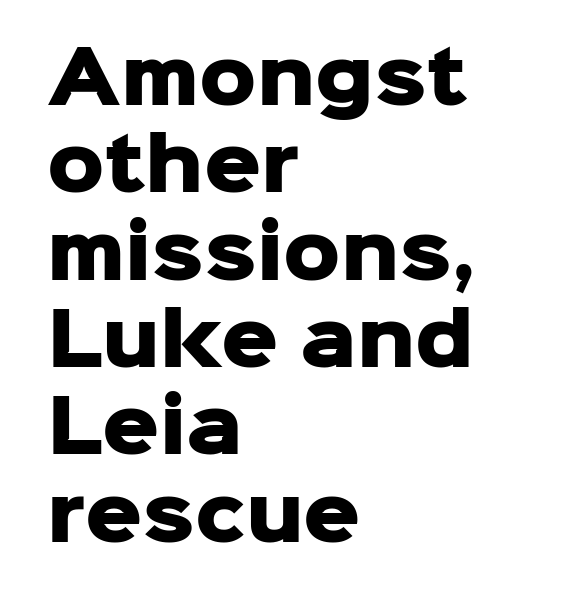
Q: Is the text bold? A: Yes.
Q: Is the text italic (slanted)? A: No, it is upright.
Q: Is the typeface a serif or a sans-serif typeface? A: Sans-serif.
Q: Is the text underlined? A: No.
Q: How is the paragraph aligned? A: Left-aligned.
Q: Is the spacing between letters normal or unusually wide? A: Normal.
Q: Width (condensed, normal, or wide)? A: Normal.
Q: Stroke contrast? A: Low.
Q: x-height? A: Medium.
Q: Monospaced? A: No.
